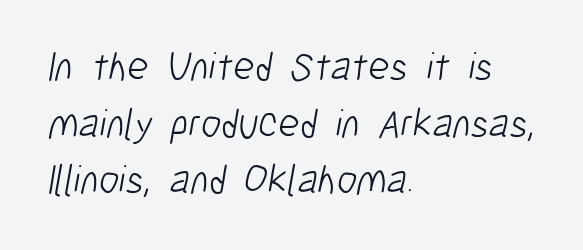
The image shows 41 px light, condensed sans-serif type; set left-aligned, normal line spacing (1.38x), normal letter spacing, not underlined; low stroke contrast and a medium x-height.
